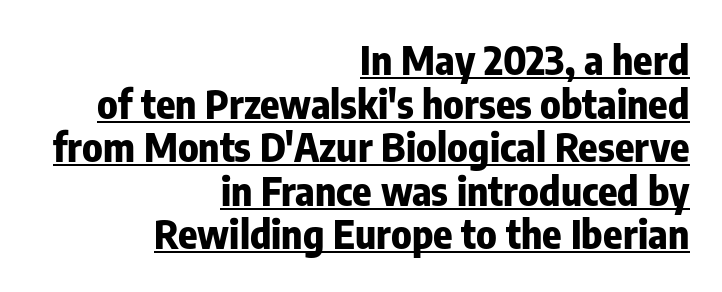
{"serif": "no", "italic": "no", "bold": "yes", "weight": "bold", "width": "condensed", "stroke_contrast": "low", "x_height": "medium", "monospaced": "no", "underline": "yes", "align": "right", "line_spacing": "tight", "line_spacing_ratio": 1.09, "letter_spacing": "normal", "letter_spacing_em": 0.0, "glyph_px": 40}
